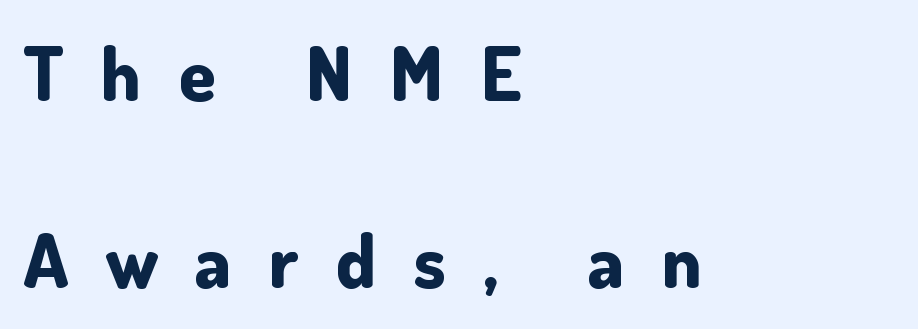
The image shows 75 px bold sans-serif type, upright; set left-aligned, loose line spacing (2.49x), unusually wide letter spacing (+0.5 em), not underlined; low stroke contrast and a small x-height.
